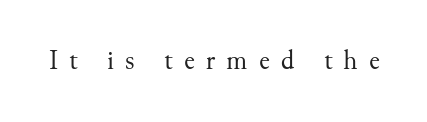
{"italic": "no", "bold": "no", "underline": "no", "letter_spacing": "wide", "letter_spacing_em": 0.41, "glyph_px": 27}
